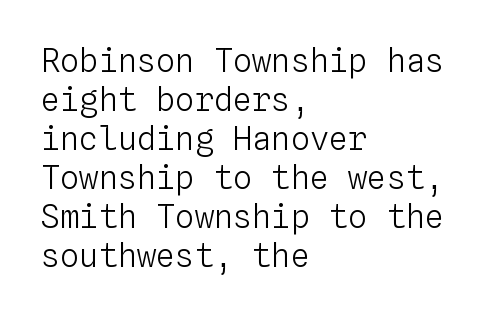
Q: Is the text bold? A: No.
Q: Is the text italic (slanted)? A: No, it is upright.
Q: Is the text underlined? A: No.
Q: How is the paragraph aligned? A: Left-aligned.
Q: Is the spacing between letters normal or unusually wide? A: Normal.
Q: Width (condensed, normal, or wide)? A: Normal.
Q: Stroke contrast? A: Low.
Q: x-height? A: Medium.
Q: Monospaced? A: Yes.
